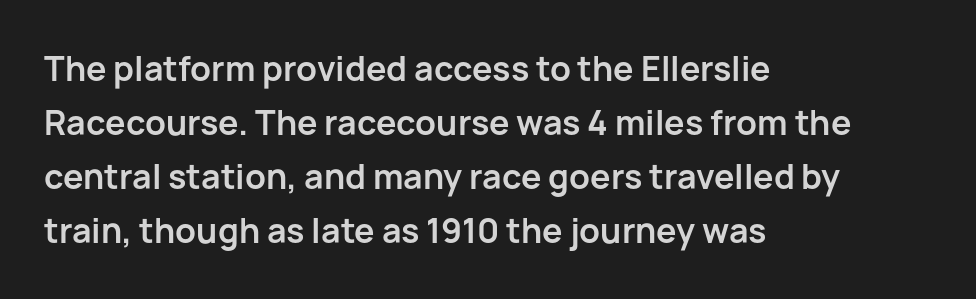
Q: Is the text bold? A: Yes.
Q: Is the text italic (slanted)? A: No, it is upright.
Q: Is the typeface a serif or a sans-serif typeface? A: Sans-serif.
Q: Is the text underlined? A: No.
Q: How is the paragraph aligned? A: Left-aligned.
Q: Is the spacing between letters normal or unusually wide? A: Normal.
Q: Is the spacing between lines tight, normal or loose? A: Normal.
Q: Width (condensed, normal, or wide)? A: Normal.
Q: Stroke contrast? A: Low.
Q: x-height? A: Medium.
Q: Monospaced? A: No.
